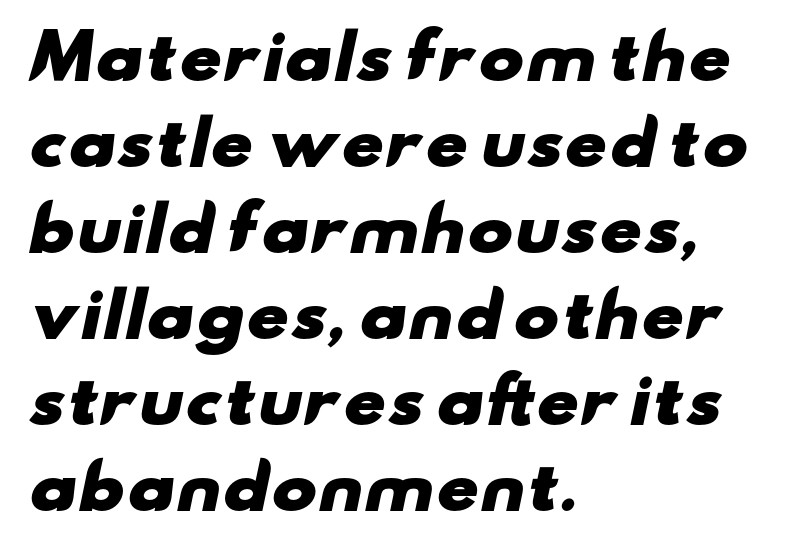
The image shows 61 px heavy, wide sans-serif type; set left-aligned, normal line spacing (1.41x), normal letter spacing, not underlined; low stroke contrast and a small x-height.
